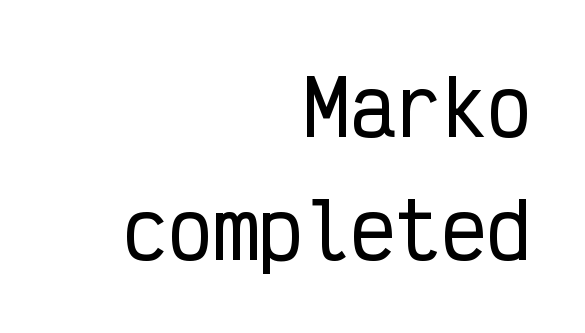
{"serif": "no", "italic": "no", "width": "condensed", "stroke_contrast": "low", "x_height": "medium", "monospaced": "yes", "underline": "no", "align": "right", "line_spacing": "normal", "line_spacing_ratio": 1.62, "letter_spacing": "normal", "letter_spacing_em": 0.0, "glyph_px": 76}
